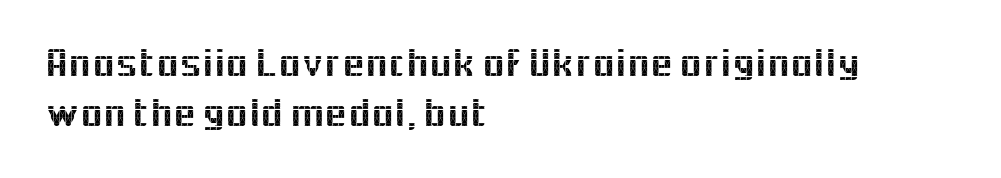
The passage shown is typed in a proportional face where columns would drift. A typesetter would call this zero additional tracking. The rendering shows plain stroke endings on the letterforms — a sans-serif design. Quick note: underline off. Line starts are locked; line ends wander.
